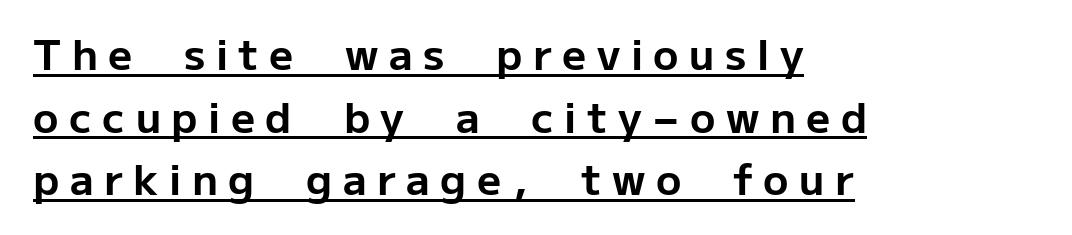
{"serif": "no", "italic": "no", "bold": "yes", "weight": "bold", "width": "normal", "stroke_contrast": "low", "x_height": "medium", "monospaced": "no", "underline": "yes", "align": "left", "line_spacing": "normal", "line_spacing_ratio": 1.49, "letter_spacing": "wide", "letter_spacing_em": 0.25, "glyph_px": 42}
